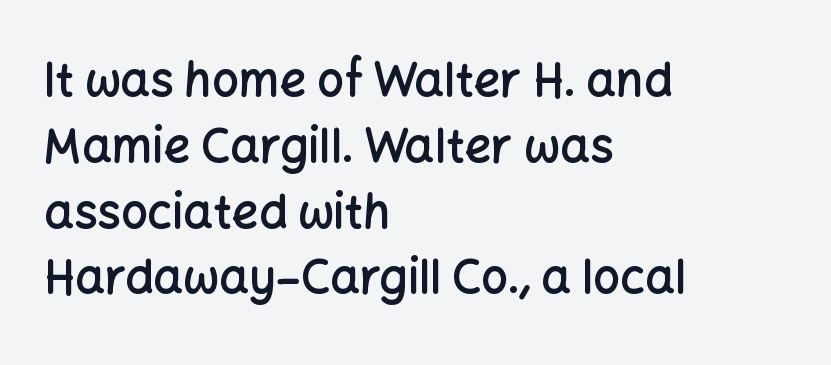
{"serif": "no", "italic": "no", "bold": "semi", "weight": "semibold", "width": "normal", "stroke_contrast": "low", "x_height": "medium", "monospaced": "no", "underline": "no", "align": "left", "line_spacing": "normal", "line_spacing_ratio": 1.4, "letter_spacing": "normal", "letter_spacing_em": 0.0, "glyph_px": 47}
